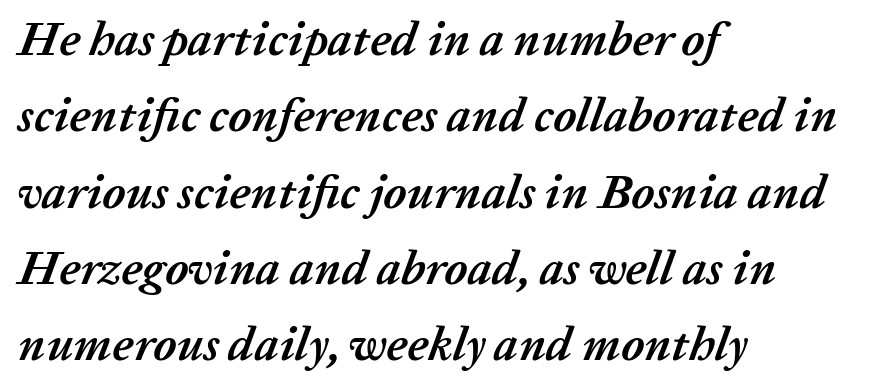
Typographic density is high because the face is bold. Check the space under the baseline: it is left empty. A normal amount of white space separates one row of letters from the next. Note the varied advance widths — an 'i' is clearly narrower than an 'm'.
